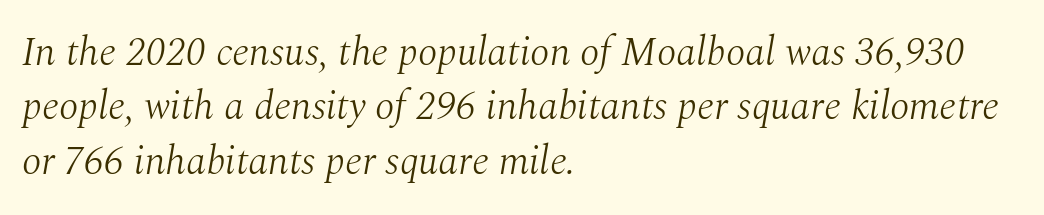
{"serif": "yes", "italic": "yes", "lean": "right", "slant_degrees": 10, "bold": "no", "weight": "light", "width": "normal", "stroke_contrast": "medium", "x_height": "medium", "monospaced": "no", "underline": "no", "align": "left", "line_spacing": "normal", "line_spacing_ratio": 1.36, "letter_spacing": "normal", "letter_spacing_em": 0.0, "glyph_px": 40}
